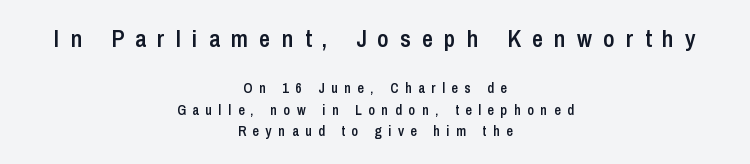
{"italic": "no", "bold": "semi", "underline": "no", "align": "center", "line_spacing": "normal", "line_spacing_ratio": 1.54, "letter_spacing": "wide", "letter_spacing_em": 0.47, "larger_block": "first", "size_ratio": 1.71, "glyph_px": 24}
